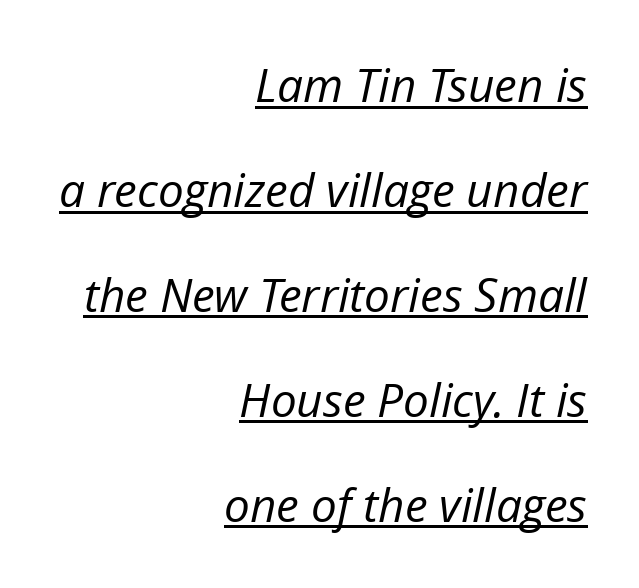
{"italic": "yes", "lean": "right", "slant_degrees": 12, "bold": "no", "weight": "regular", "width": "normal", "stroke_contrast": "low", "x_height": "medium", "monospaced": "no", "underline": "yes", "align": "right", "line_spacing": "loose", "line_spacing_ratio": 2.28, "letter_spacing": "normal", "letter_spacing_em": 0.0, "glyph_px": 46}
